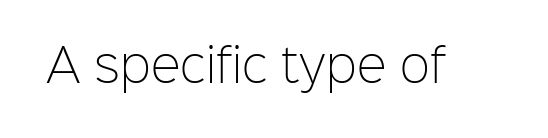
The text was rendered using a sans face with plain stroke endings. Tracking value appears to be zero — textbook default spacing. The cut favours lightness, reaching ordinary text weight at its darkest. This is the regular roman posture of the typeface. Spacing verdict: proportional, widths tailored to each character.
